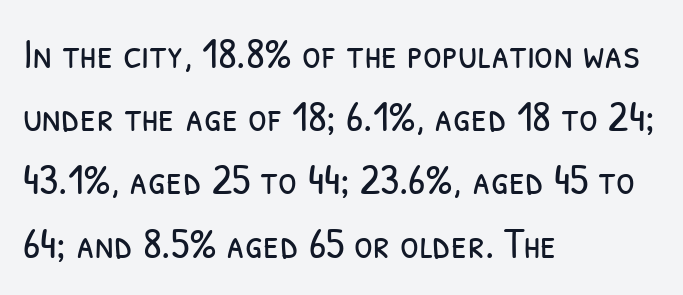
The image shows 43 px light, condensed sans-serif type; set left-aligned, normal line spacing (1.47x), normal letter spacing, not underlined; low stroke contrast and a medium x-height.
